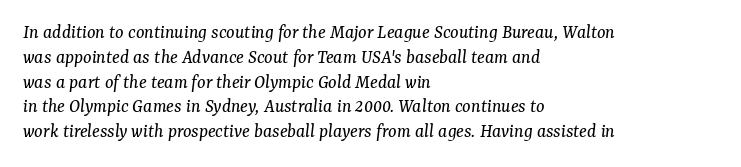
{"italic": "yes", "lean": "right", "slant_degrees": 7, "bold": "no", "underline": "no", "align": "left", "line_spacing_ratio": 1.24, "letter_spacing": "normal", "letter_spacing_em": 0.0, "glyph_px": 20}
